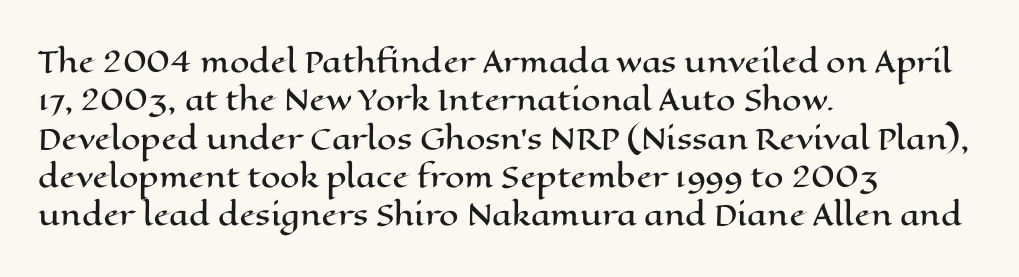
{"italic": "no", "width": "wide", "stroke_contrast": "high", "x_height": "medium", "monospaced": "no", "underline": "no", "align": "left", "line_spacing": "normal", "line_spacing_ratio": 1.37, "letter_spacing": "normal", "letter_spacing_em": 0.0, "glyph_px": 28}
